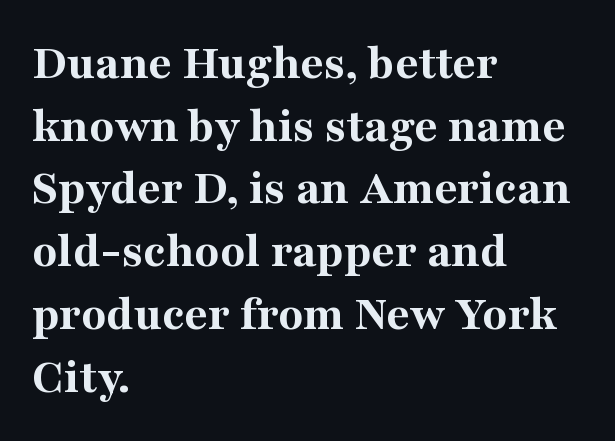
The image shows 51 px bold serif type, upright; set left-aligned, line spacing 1.23x, normal letter spacing, not underlined; medium stroke contrast and a medium x-height.
